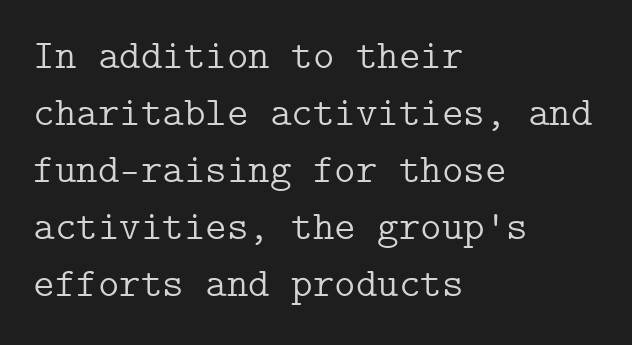
The image shows 41 px light serif type, upright; set left-aligned, normal line spacing (1.39x), normal letter spacing, not underlined; low stroke contrast and a medium x-height.
